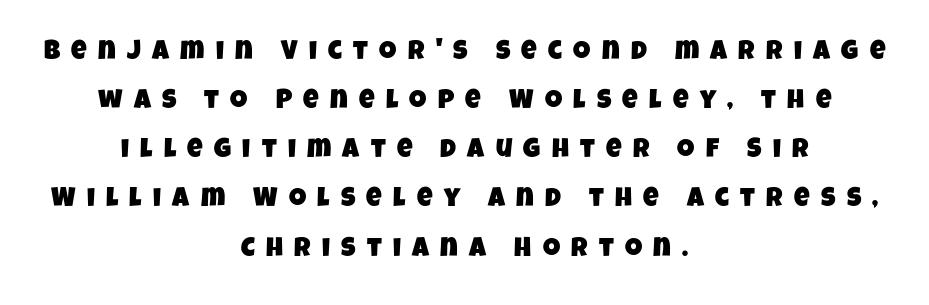
{"underline": "no", "align": "center", "line_spacing_ratio": 1.82, "letter_spacing": "wide", "letter_spacing_em": 0.42, "glyph_px": 27}
